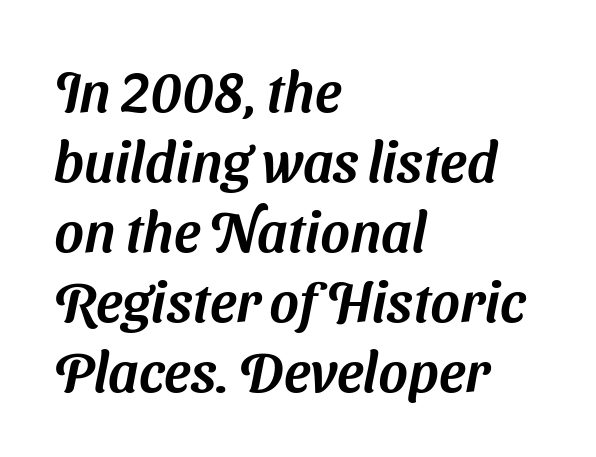
Q: Is the typeface a serif or a sans-serif typeface? A: Sans-serif.
Q: Is the text underlined? A: No.
Q: How is the paragraph aligned? A: Left-aligned.
Q: Is the spacing between letters normal or unusually wide? A: Normal.
Q: Is the spacing between lines tight, normal or loose? A: Normal.
Q: Width (condensed, normal, or wide)? A: Normal.
Q: Stroke contrast? A: Medium.
Q: x-height? A: Medium.
Q: Monospaced? A: No.
